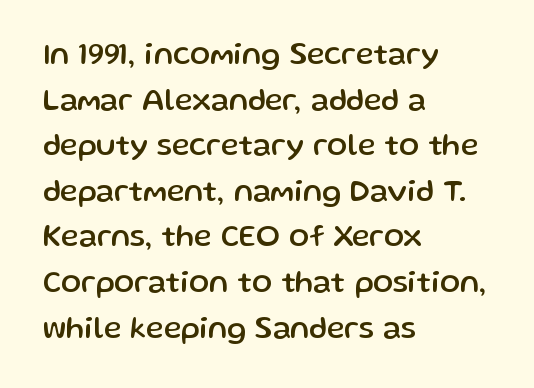
The image shows 30 px sans-serif type, upright; set left-aligned, normal line spacing (1.52x), normal letter spacing, not underlined; low stroke contrast and a medium x-height.
